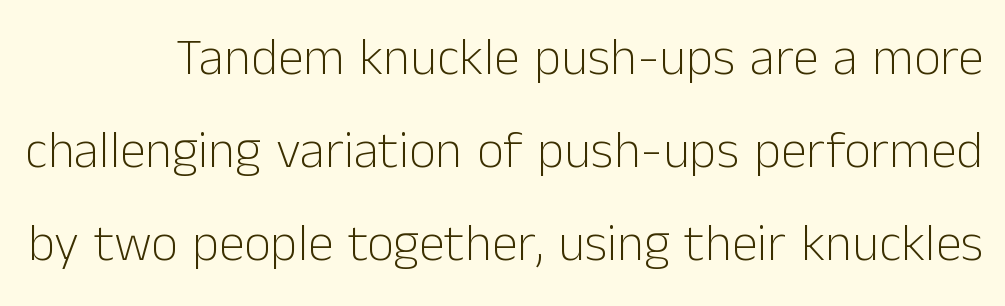
{"serif": "no", "italic": "no", "bold": "no", "weight": "light", "width": "normal", "stroke_contrast": "low", "x_height": "medium", "monospaced": "no", "underline": "no", "line_spacing_ratio": 1.79, "letter_spacing": "normal", "letter_spacing_em": 0.0, "glyph_px": 52}
